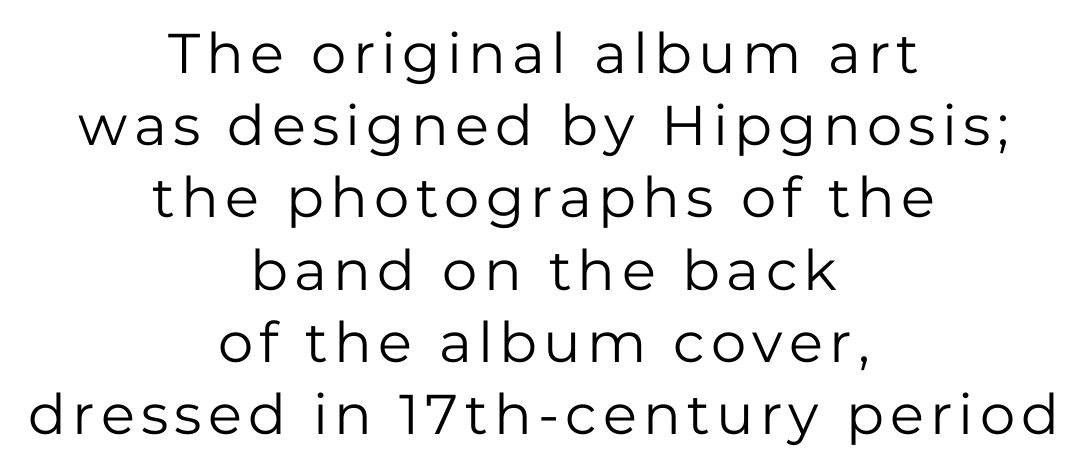
Q: Is the text bold? A: No.
Q: Is the text italic (slanted)? A: No, it is upright.
Q: Is the typeface a serif or a sans-serif typeface? A: Sans-serif.
Q: Is the text underlined? A: No.
Q: How is the paragraph aligned? A: Centered.
Q: Is the spacing between lines tight, normal or loose? A: Normal.
Q: Width (condensed, normal, or wide)? A: Normal.
Q: Stroke contrast? A: Low.
Q: x-height? A: Medium.
Q: Monospaced? A: No.
